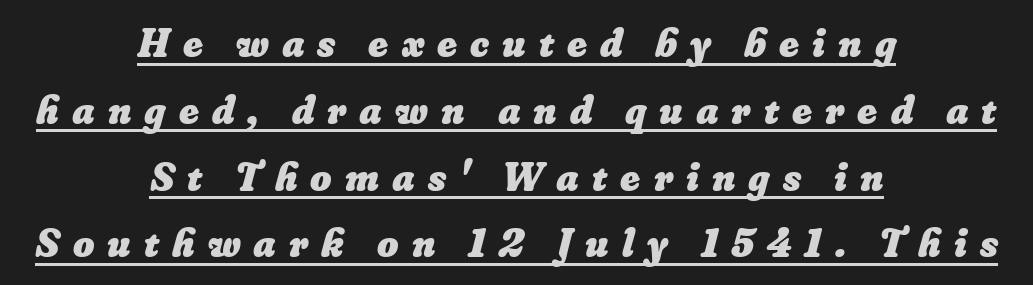
{"bold": "yes", "weight": "heavy", "width": "normal", "stroke_contrast": "low", "x_height": "small", "monospaced": "no", "underline": "yes", "align": "center", "line_spacing": "normal", "line_spacing_ratio": 1.63, "letter_spacing": "wide", "letter_spacing_em": 0.32, "glyph_px": 41}
